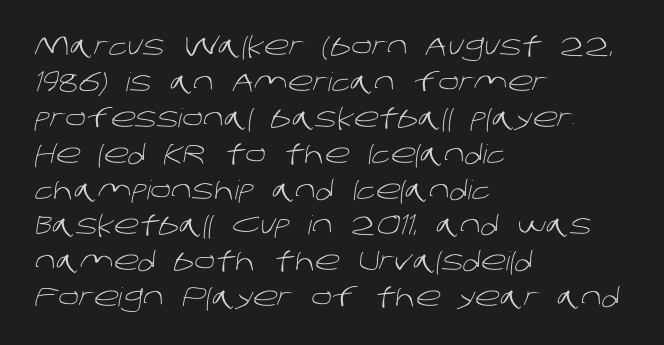
Q: Is the text bold? A: No.
Q: Is the text underlined? A: No.
Q: How is the paragraph aligned? A: Left-aligned.
Q: Is the spacing between letters normal or unusually wide? A: Normal.
Q: Is the spacing between lines tight, normal or loose? A: Normal.
